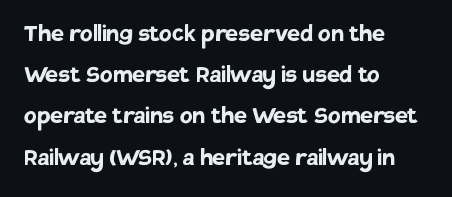
Unmarked baselines from the first word to the last. The rendering shows plain stroke endings on the letterforms — a sans-serif design. If you drew a ruler down the left edge, every line would touch it. Here the designer chose a conventional face with non-uniform glyph widths. Standard letterfit; no display-style spreading of the glyphs. Vertical spacing — default.
